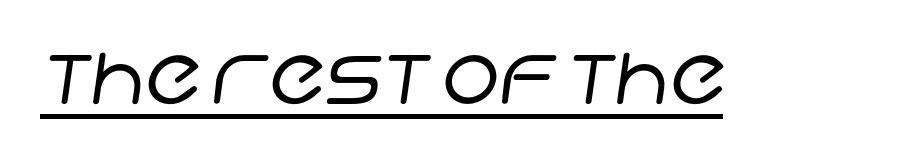
Q: Is the text bold? A: No.
Q: Is the typeface a serif or a sans-serif typeface? A: Sans-serif.
Q: Is the text underlined? A: Yes.
Q: Is the spacing between letters normal or unusually wide? A: Normal.
Q: Width (condensed, normal, or wide)? A: Normal.
Q: Stroke contrast? A: Low.
Q: x-height? A: Large.
Q: Monospaced? A: No.
